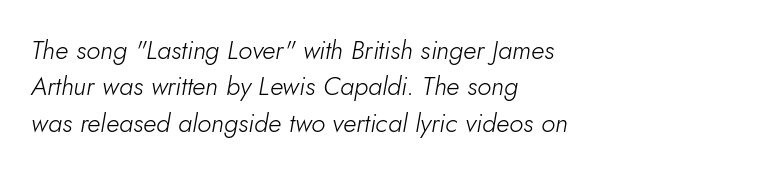
No chunkiness to these letters — they're not bold. Lines of text with bare space underneath. Leftover space on each line is placed entirely after the last word. These lines sit exactly where default settings would place them. The passage shown leans; its letterforms are oblique.
